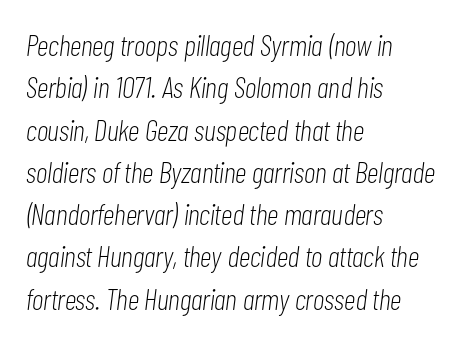
No extra tracking has been applied to these lines. You can tell it's italic because the verticals aren't actually vertical. Character widths vary here, with narrow letters taking less room than wide ones. Regular leading. Letters rest on an invisible, unmarked baseline. Counters stay open thanks to moderate or lighter strokes.
